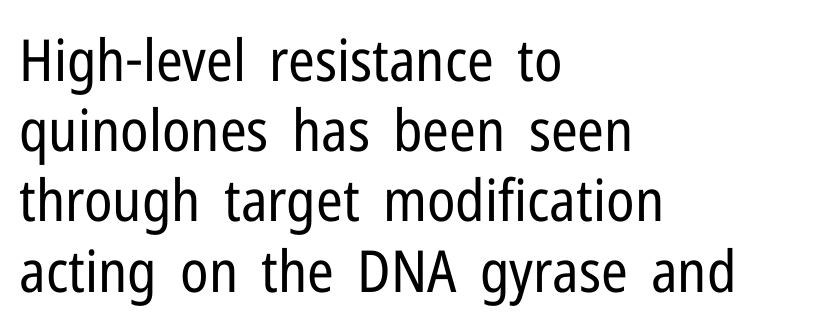
Q: Is the text bold? A: No.
Q: Is the text italic (slanted)? A: No, it is upright.
Q: Is the typeface a serif or a sans-serif typeface? A: Sans-serif.
Q: Is the text underlined? A: No.
Q: How is the paragraph aligned? A: Left-aligned.
Q: Is the spacing between letters normal or unusually wide? A: Normal.
Q: Width (condensed, normal, or wide)? A: Condensed.
Q: Stroke contrast? A: Low.
Q: x-height? A: Medium.
Q: Monospaced? A: No.
